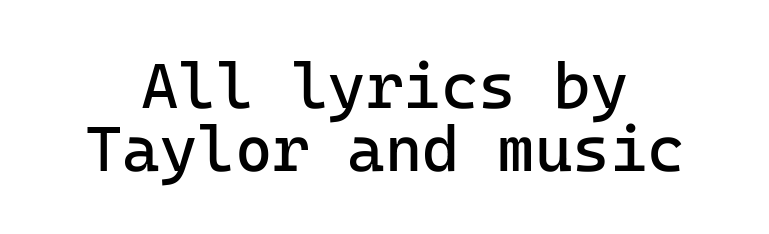
Honestly, there is no underline to notice here at all. Caption: multi-line text, centered on the measure. Nope, not italic — everything's standing straight. Letters have the restrained weight of plain body copy at most. Type style note: lacks serifs.
